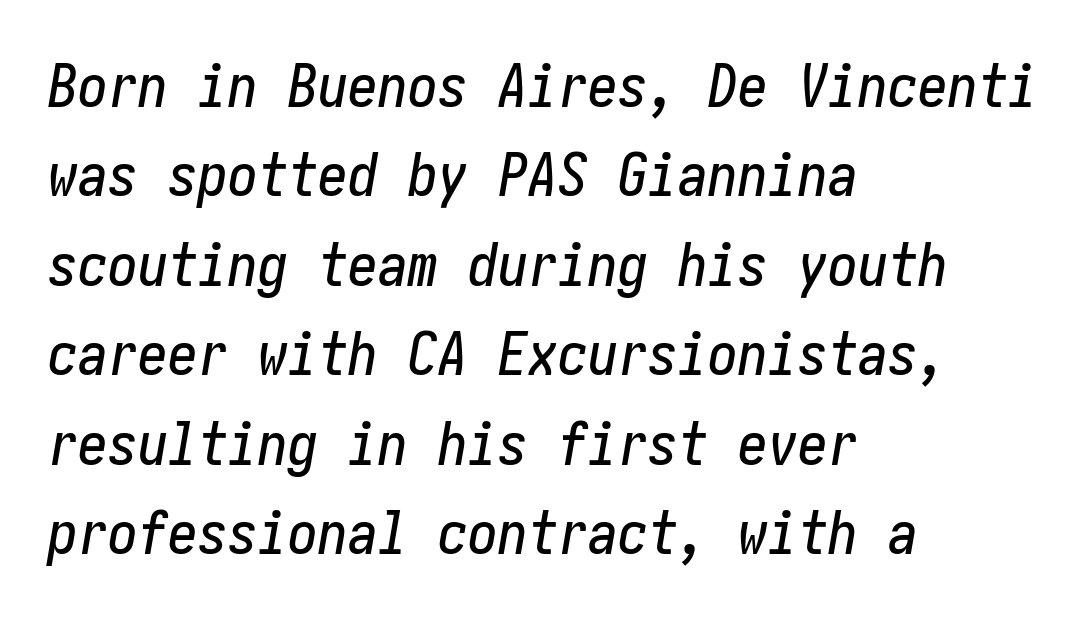
The paragraph shown leans on its left margin. Would a proofreader flag this as italicized? Yes. The space between consecutive lines is moderate. In terms of letterspacing, this is plain default setting.
